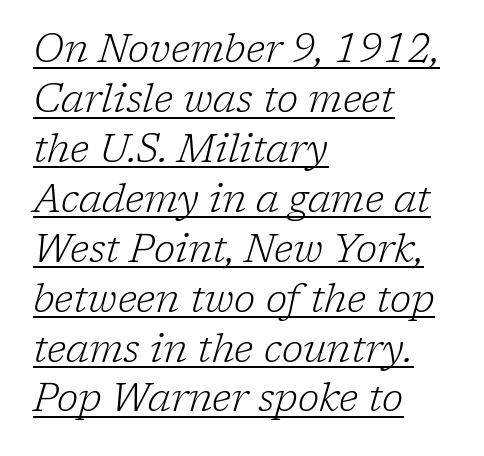
Letterform terminals end in serifs throughout the passage. The glyphs look as if they've been sheared to an angle. Caption: multi-line text, flush left, ragged right. This sample has the flowing, uneven cadence of proportional lettering. Leading matches the norm, producing a regular column. Caption: face not bold, strokes unweighted.
